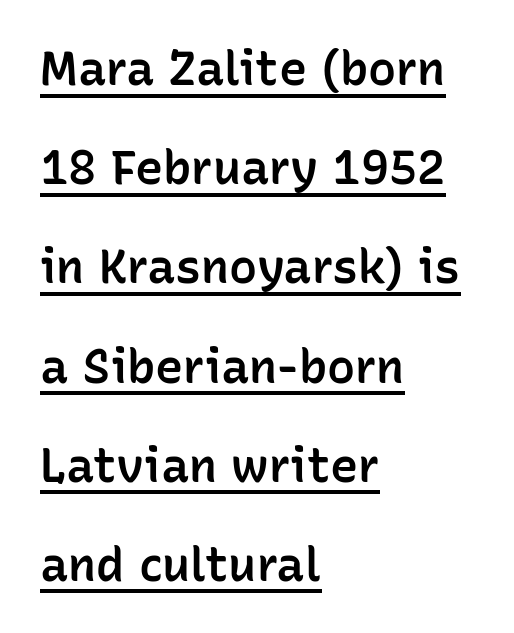
{"serif": "no", "italic": "no", "bold": "semi", "weight": "semibold", "width": "normal", "stroke_contrast": "low", "x_height": "medium", "monospaced": "no", "underline": "yes", "align": "left", "line_spacing": "loose", "line_spacing_ratio": 2.11, "letter_spacing": "normal", "letter_spacing_em": 0.0, "glyph_px": 47}
